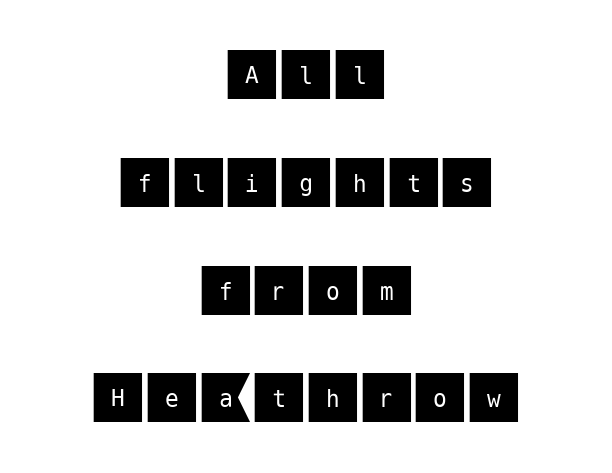
Unmarked baselines from the first word to the last. A typesetter would label this face a sans. Is the letter spacing exaggerated? No — it looks like the ordinary default. The lines are spread far apart with generous leading.
